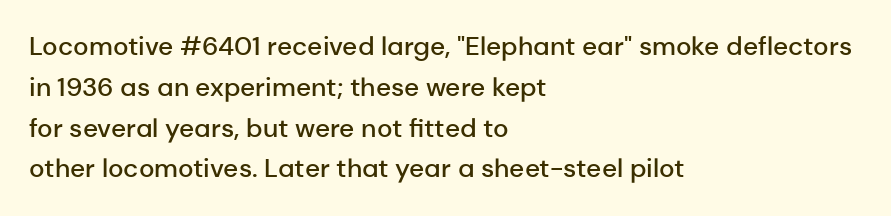
Caption: semibold face, moderately heavy strokes. Students, observe: this is what conventionally led text looks like. Quick note: not italic, upright. A bare baseline throughout the passage.
